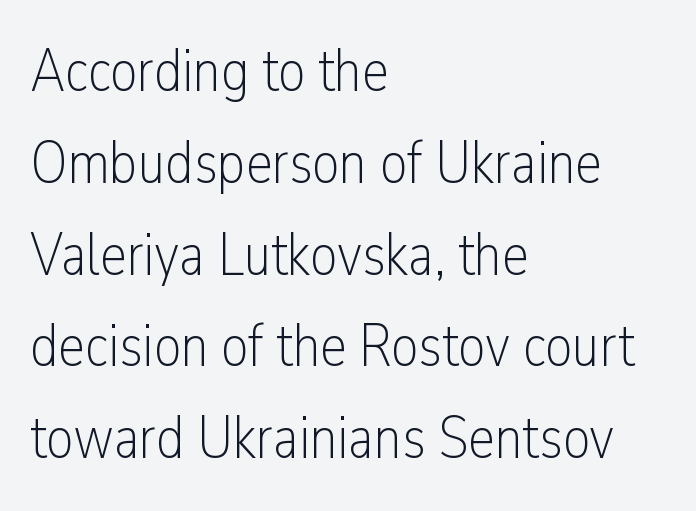
{"serif": "no", "italic": "no", "bold": "no", "weight": "light", "width": "condensed", "stroke_contrast": "low", "x_height": "medium", "monospaced": "no", "underline": "no", "align": "left", "line_spacing": "normal", "line_spacing_ratio": 1.53, "letter_spacing": "normal", "letter_spacing_em": 0.0, "glyph_px": 60}
